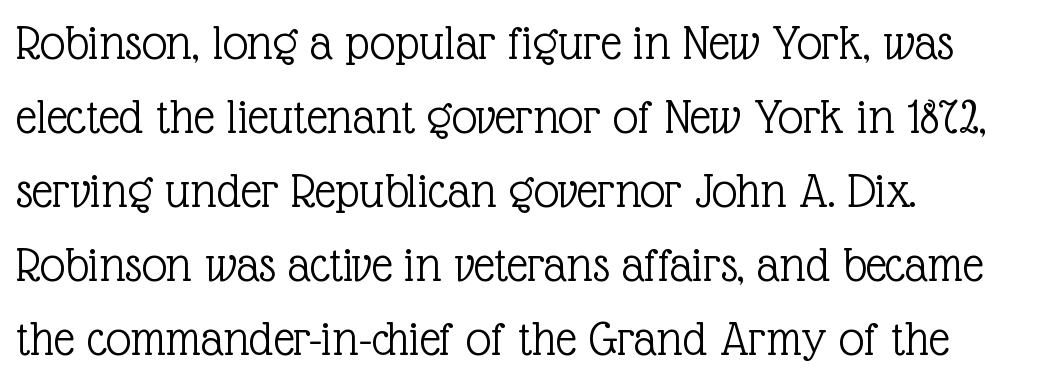
{"serif": "yes", "italic": "no", "bold": "no", "weight": "light", "width": "normal", "x_height": "medium", "monospaced": "no", "underline": "no", "align": "left", "line_spacing": "normal", "line_spacing_ratio": 1.45, "letter_spacing": "normal", "letter_spacing_em": 0.0, "glyph_px": 51}
